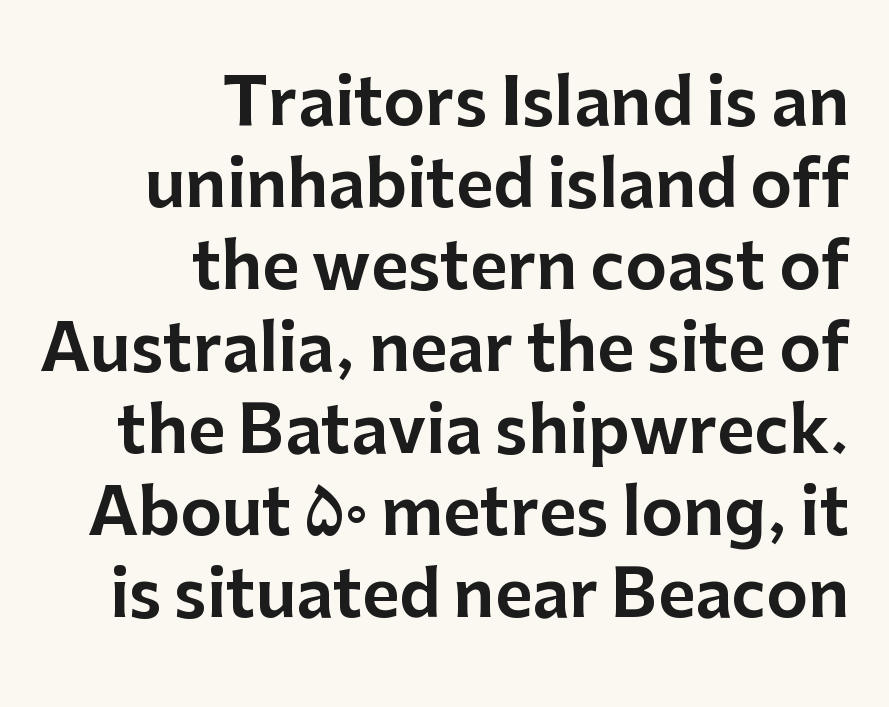
The space directly below the letters is spotless. Horizontal bands of white between lines are of average thickness. Characters remain perfectly vertical along every line. The horizontal fit of the characters is conventional and even. Nope, no serifs anywhere on these letters. The passage is arranged like a letterhead date or caption credit — flush right.
